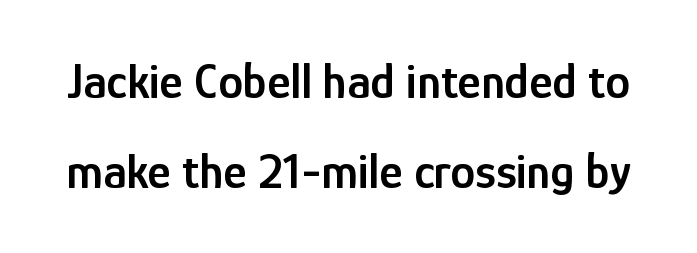
{"serif": "no", "italic": "no", "bold": "semi", "weight": "semibold", "width": "condensed", "stroke_contrast": "low", "x_height": "medium", "monospaced": "no", "underline": "no", "line_spacing_ratio": 1.81, "letter_spacing": "normal", "letter_spacing_em": 0.0, "glyph_px": 50}
